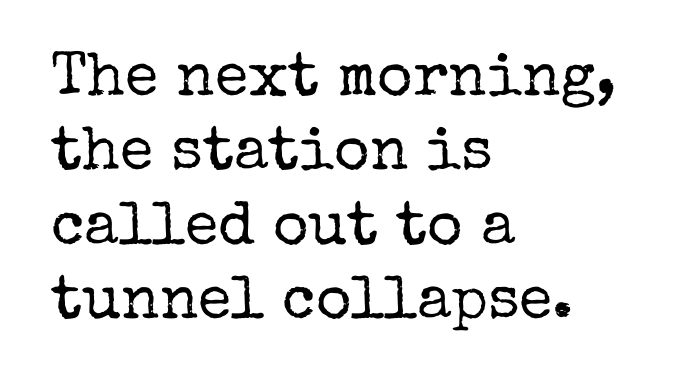
The image shows 61 px regular-weight serif type, upright; set left-aligned, line spacing 1.22x, normal letter spacing, not underlined; low stroke contrast and a medium x-height.
